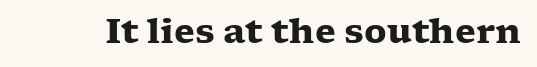
The image shows 34 px heavy, wide serif type, upright; set normal letter spacing, not underlined; low stroke contrast and a medium x-height.
